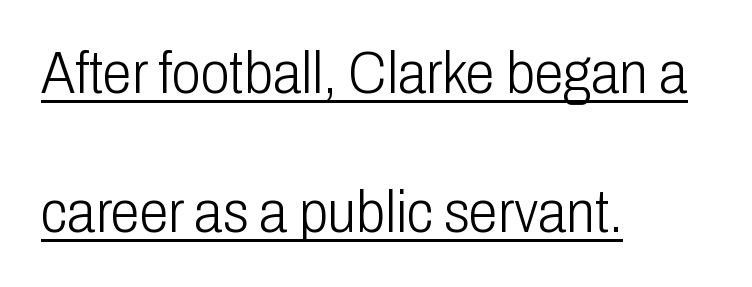
The image shows 59 px light, condensed sans-serif type, upright; set left-aligned, loose line spacing (2.36x), normal letter spacing, underlined; low stroke contrast and a medium x-height.
